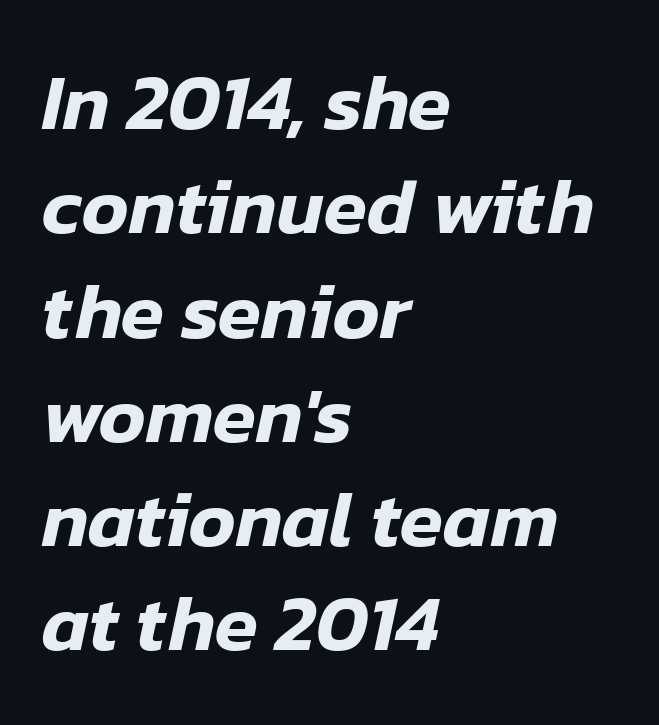
Q: Is the text italic (slanted)? A: Yes, it leans right by about 12 degrees.
Q: Is the text underlined? A: No.
Q: How is the paragraph aligned? A: Left-aligned.
Q: Is the spacing between letters normal or unusually wide? A: Normal.
Q: Is the spacing between lines tight, normal or loose? A: Normal.
Q: Width (condensed, normal, or wide)? A: Normal.
Q: Stroke contrast? A: Low.
Q: x-height? A: Medium.
Q: Monospaced? A: No.
